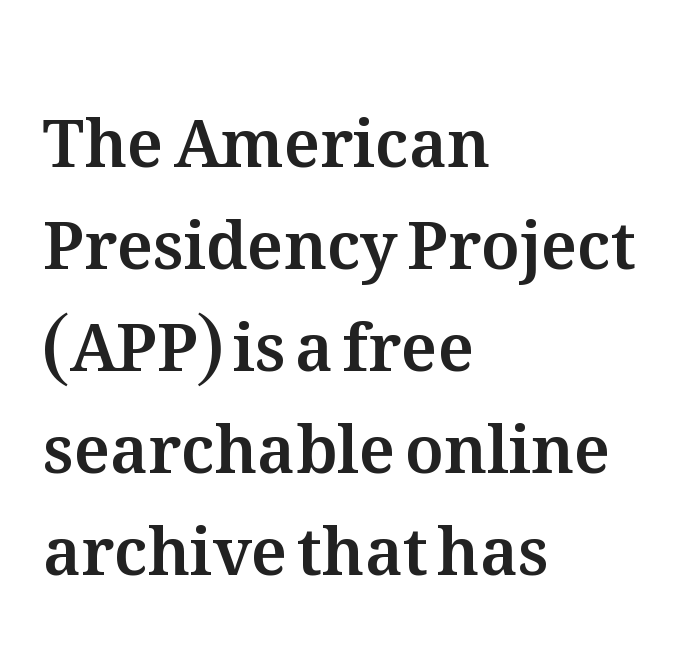
The image shows 65 px text type, upright; set left-aligned, normal line spacing (1.57x), normal letter spacing, not underlined; medium stroke contrast and a medium x-height.
